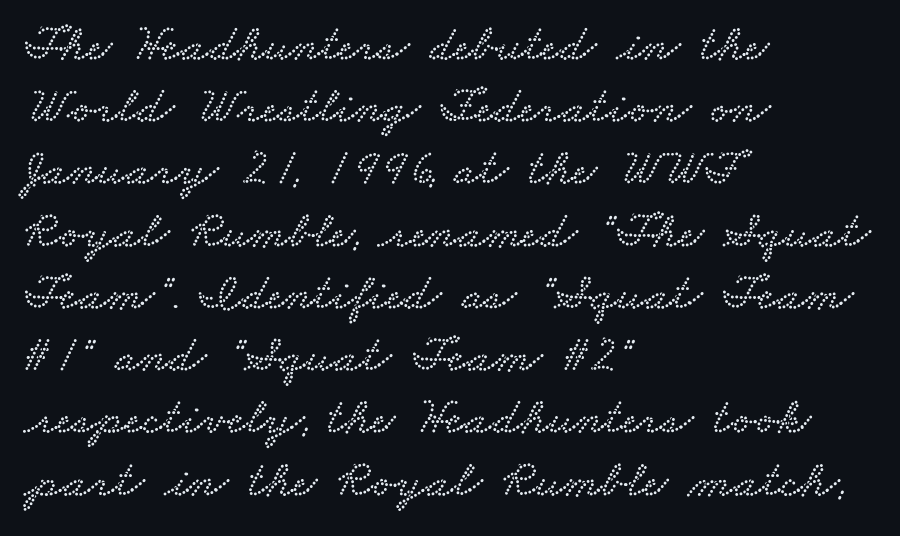
Q: Is the typeface a serif or a sans-serif typeface? A: Serif.
Q: Is the text underlined? A: No.
Q: How is the paragraph aligned? A: Left-aligned.
Q: Is the spacing between letters normal or unusually wide? A: Normal.
Q: Width (condensed, normal, or wide)? A: Wide.
Q: Stroke contrast? A: Low.
Q: x-height? A: Small.
Q: Monospaced? A: No.
